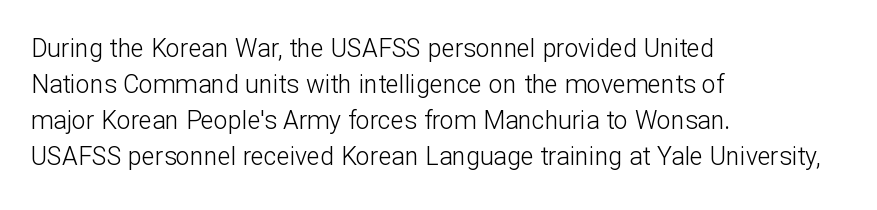
Q: Is the text bold? A: No.
Q: Is the text italic (slanted)? A: No, it is upright.
Q: Is the text underlined? A: No.
Q: How is the paragraph aligned? A: Left-aligned.
Q: Is the spacing between letters normal or unusually wide? A: Normal.
Q: Is the spacing between lines tight, normal or loose? A: Normal.
